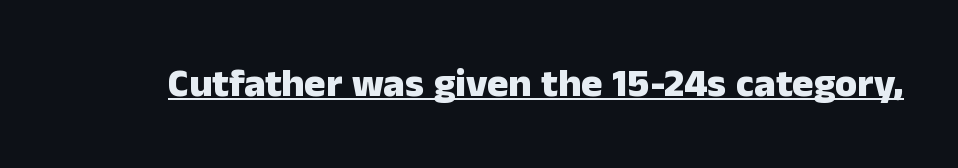
The passage shown is typed in a proportional face where columns would drift. Notice how a bar underscores the lettering throughout. It's the straight-up-and-down kind of type. The typesetting leans heavy: a genuine bold.
